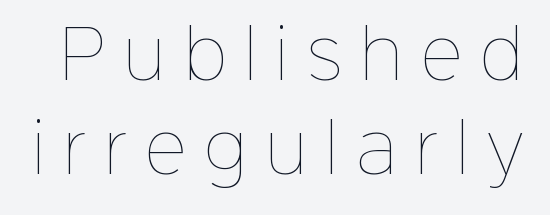
{"italic": "no", "bold": "no", "weight": "thin", "width": "normal", "stroke_contrast": "low", "x_height": "medium", "monospaced": "no", "underline": "no", "line_spacing": "normal", "line_spacing_ratio": 1.45, "letter_spacing": "wide", "letter_spacing_em": 0.28, "glyph_px": 65}
